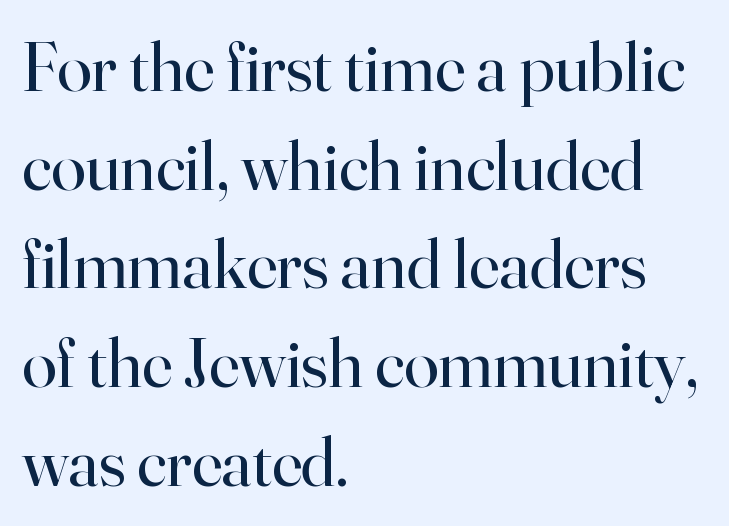
Q: Is the text bold? A: No.
Q: Is the text italic (slanted)? A: No, it is upright.
Q: Is the typeface a serif or a sans-serif typeface? A: Serif.
Q: Is the text underlined? A: No.
Q: How is the paragraph aligned? A: Left-aligned.
Q: Is the spacing between letters normal or unusually wide? A: Normal.
Q: Is the spacing between lines tight, normal or loose? A: Normal.
Q: Width (condensed, normal, or wide)? A: Normal.
Q: Stroke contrast? A: High.
Q: x-height? A: Small.
Q: Monospaced? A: No.
